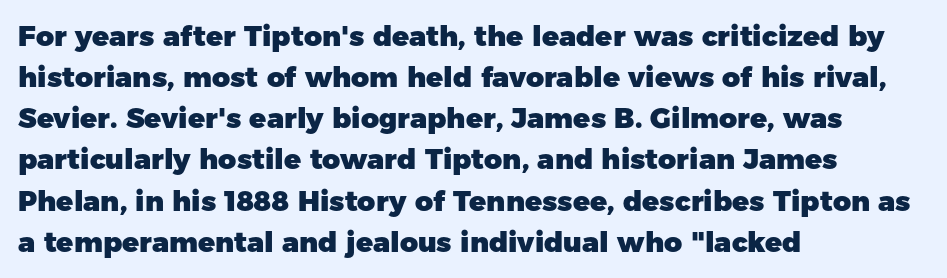
The image shows 28 px heavy sans-serif type, upright; set left-aligned, normal line spacing (1.47x), normal letter spacing, not underlined; low stroke contrast and a medium x-height.
